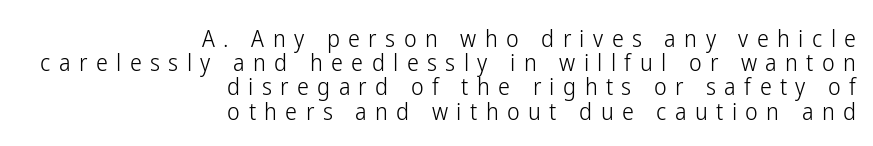
The image shows 24 px text type, upright; set right-aligned, tight line spacing (1.01x), unusually wide letter spacing (+0.35 em), not underlined.
